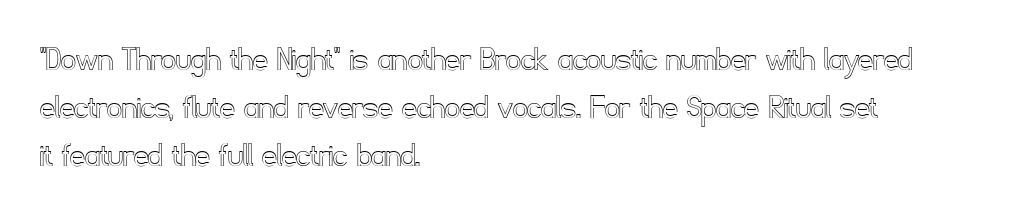
{"italic": "no", "width": "normal", "x_height": "small", "monospaced": "no", "underline": "no", "align": "left", "line_spacing": "normal", "line_spacing_ratio": 1.33, "letter_spacing": "normal", "letter_spacing_em": 0.0, "glyph_px": 36}
